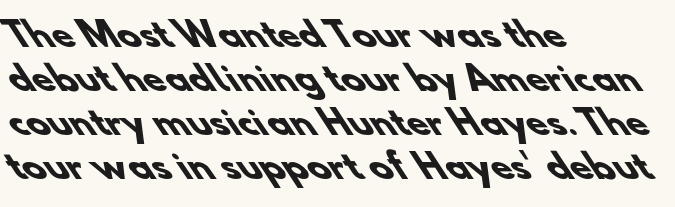
The image shows 34 px heavy sans-serif type; set left-aligned, normal line spacing (1.29x), normal letter spacing, not underlined; low stroke contrast and a small x-height.
